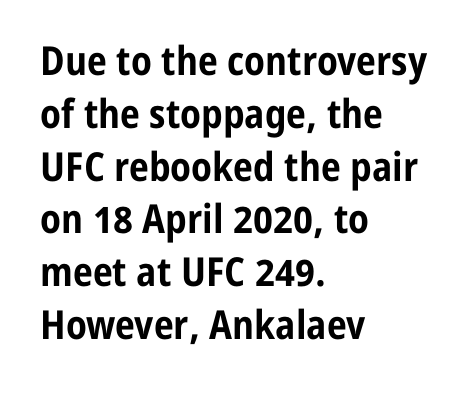
The image shows 40 px bold, condensed sans-serif type, upright; set left-aligned, normal line spacing (1.32x), normal letter spacing, not underlined; low stroke contrast and a medium x-height.
